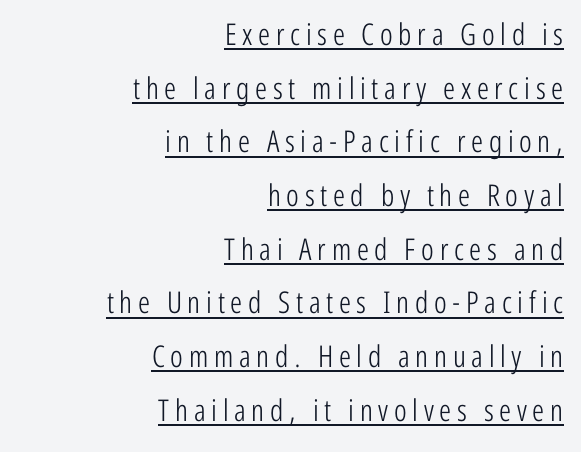
The image shows 30 px light, condensed sans-serif type, upright; set right-aligned, line spacing 1.79x, underlined; low stroke contrast and a medium x-height.
